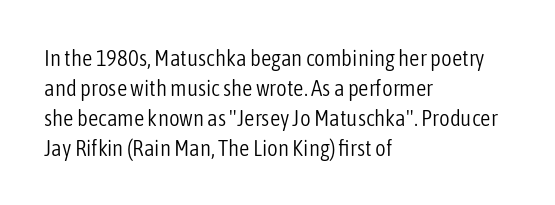
The image shows 23 px text type, upright; set left-aligned, normal line spacing (1.3x), normal letter spacing, not underlined.
